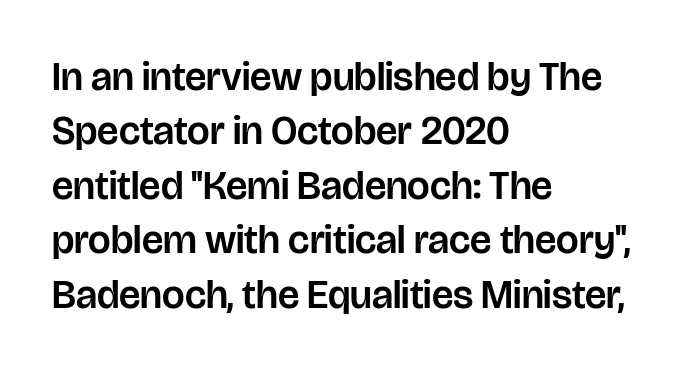
Q: Is the text italic (slanted)? A: No, it is upright.
Q: Is the typeface a serif or a sans-serif typeface? A: Sans-serif.
Q: Is the text underlined? A: No.
Q: How is the paragraph aligned? A: Left-aligned.
Q: Is the spacing between letters normal or unusually wide? A: Normal.
Q: Is the spacing between lines tight, normal or loose? A: Normal.
Q: Width (condensed, normal, or wide)? A: Normal.
Q: Stroke contrast? A: Low.
Q: x-height? A: Large.
Q: Monospaced? A: No.
